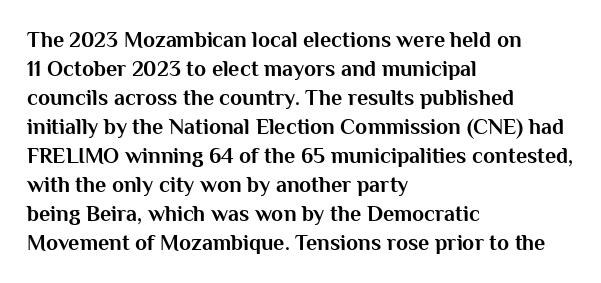
{"italic": "no", "bold": "yes", "underline": "no", "align": "left", "line_spacing": "normal", "line_spacing_ratio": 1.32, "letter_spacing": "normal", "letter_spacing_em": 0.0, "glyph_px": 22}
